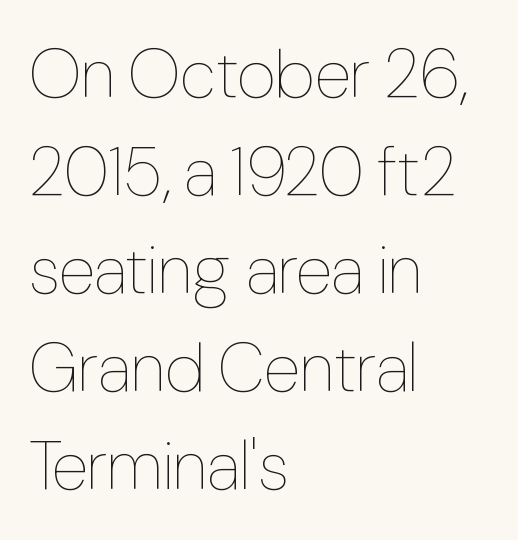
Q: Is the text bold? A: No.
Q: Is the text italic (slanted)? A: No, it is upright.
Q: Is the text underlined? A: No.
Q: How is the paragraph aligned? A: Left-aligned.
Q: Is the spacing between letters normal or unusually wide? A: Normal.
Q: Is the spacing between lines tight, normal or loose? A: Normal.
Q: Width (condensed, normal, or wide)? A: Condensed.
Q: Stroke contrast? A: Low.
Q: x-height? A: Medium.
Q: Monospaced? A: No.
